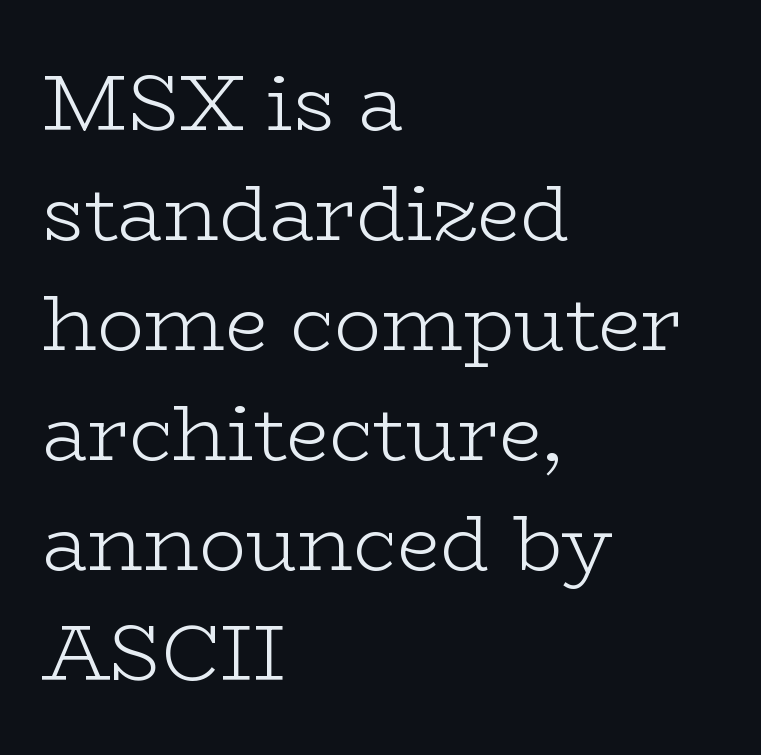
Weight: not bold — regular or lighter. A normal amount of white space separates one row of letters from the next. Looks like regular typesetting: each glyph gets only the width it needs. Is the letter spacing exaggerated? No — it looks like the ordinary default.
